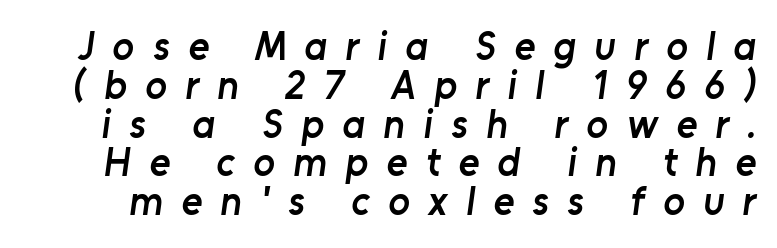
Stroke terminals: plain, sans-serif. The rendering uses a small line-height, squeezing the rows. Its strokes are somewhat broadened, the hallmark of semibold type. The baseline area is clear. Do the characters align in a grid? No, the font is proportional.
